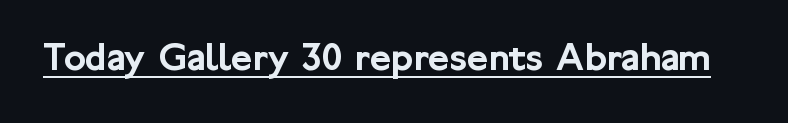
The image shows 41 px sans-serif type, upright; set normal letter spacing, underlined; low stroke contrast and a medium x-height.
